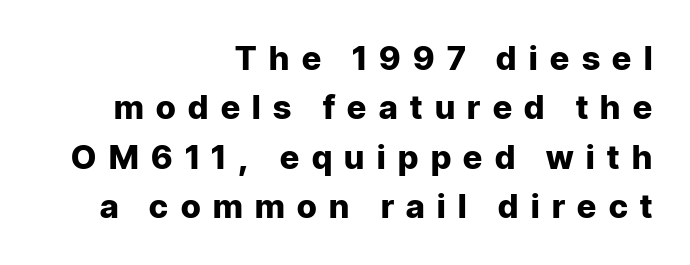
The image shows 33 px heavy sans-serif type, upright; set right-aligned, normal line spacing (1.5x), unusually wide letter spacing (+0.38 em), not underlined; low stroke contrast and a medium x-height.
